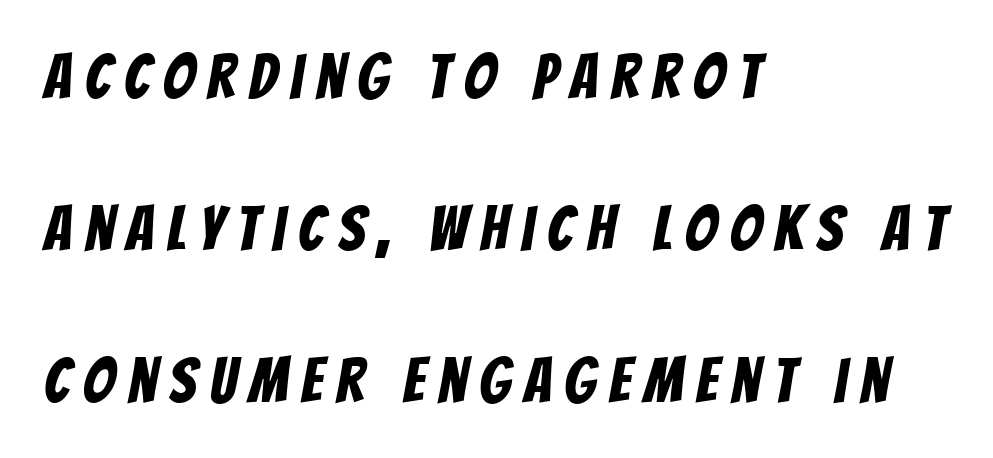
{"serif": "no", "width": "condensed", "stroke_contrast": "low", "x_height": "large", "monospaced": "no", "underline": "no", "align": "left", "line_spacing": "loose", "line_spacing_ratio": 2.41, "letter_spacing": "wide", "letter_spacing_em": 0.21, "glyph_px": 63}
